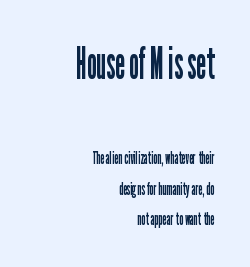
{"serif": "no", "italic": "no", "bold": "no", "weight": "regular", "width": "condensed", "stroke_contrast": "low", "x_height": "medium", "monospaced": "no", "underline": "no", "align": "right", "line_spacing": "normal", "line_spacing_ratio": 1.7, "letter_spacing": "normal", "letter_spacing_em": 0.0, "larger_block": "first", "size_ratio": 2.44, "glyph_px": 44}
